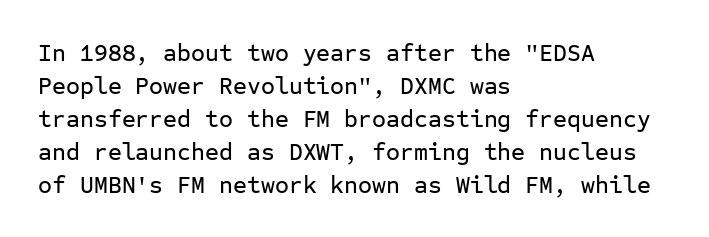
The type sits square on the baseline with zero lean. Students, observe: this is what conventionally led text looks like. Notice how the passage keeps a crisp vertical edge on the left only. Lines of text with bare space underneath.
